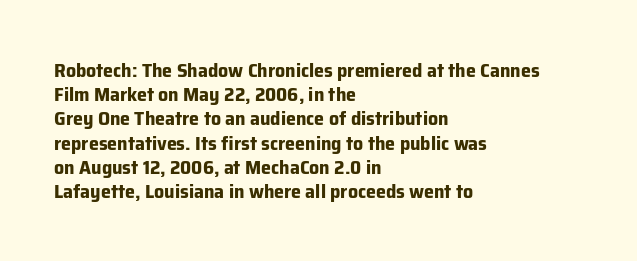
The image shows 20 px bold type, upright; set left-aligned, line spacing 1.21x, normal letter spacing, not underlined.
